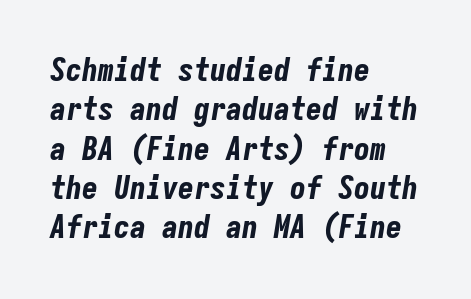
Q: Is the text bold? A: Yes.
Q: Is the text italic (slanted)? A: Yes, it leans right by about 9 degrees.
Q: Is the text underlined? A: No.
Q: How is the paragraph aligned? A: Left-aligned.
Q: Is the spacing between letters normal or unusually wide? A: Normal.
Q: Width (condensed, normal, or wide)? A: Condensed.
Q: Stroke contrast? A: Low.
Q: x-height? A: Medium.
Q: Monospaced? A: Yes.
